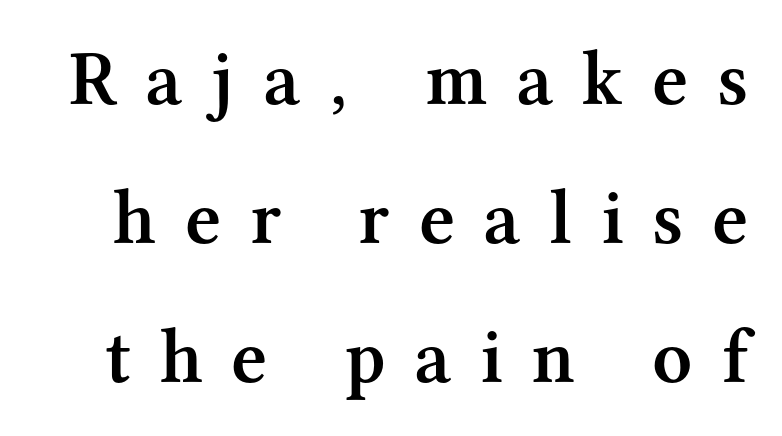
Loose tracking; the words dissolve into strings of separated letters. Do the letters lean? They stand straight. On the weight axis this lands at semibold, roughly 600. Plain, unruled lines of type. Proportional: the letters do not fall into vertical columns. The type family on display is of the serif kind.
